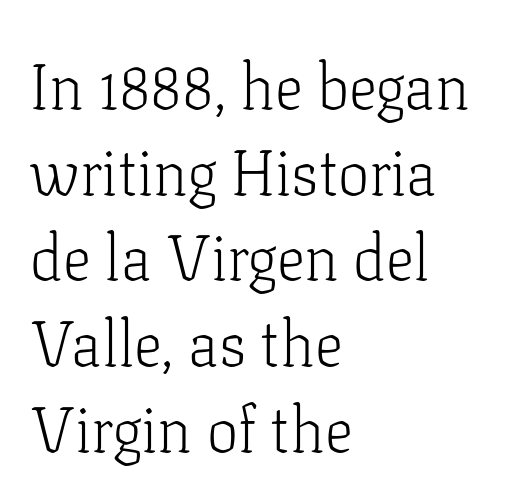
Unlike a clean sans, this face finishes its strokes with serifs. Reading down the block, your eye returns to a fixed left position each line. The horizontal fit of the characters is conventional and even. The block of text has a typical density, with ordinary space between rows. Style check: upright. Check under the words: just untouched page.
